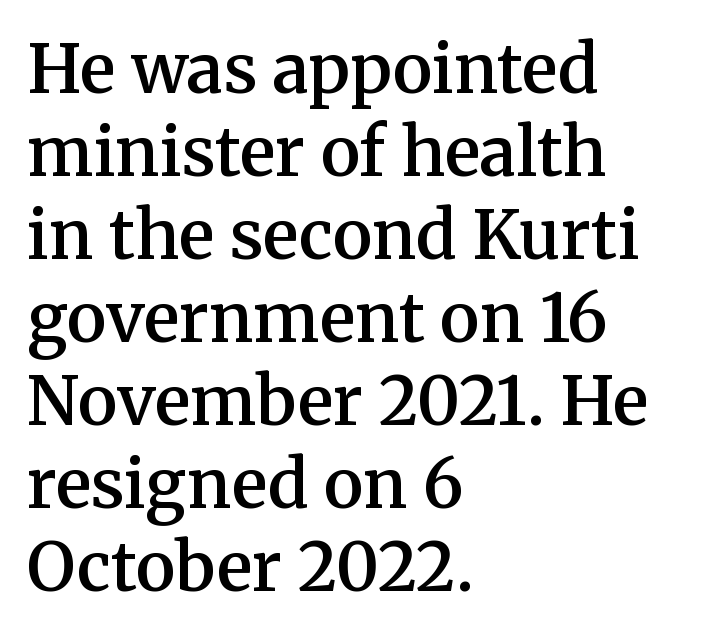
The image shows 67 px semibold serif type, upright; set left-aligned, line spacing 1.24x, normal letter spacing, not underlined; medium stroke contrast and a medium x-height.
